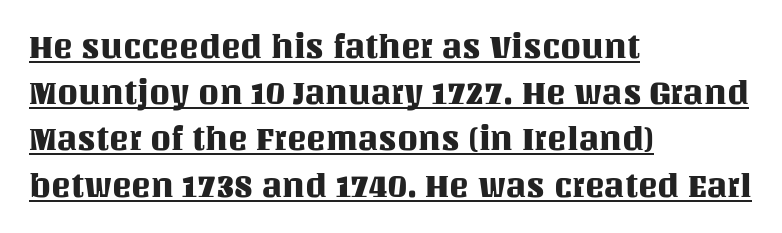
The image shows 33 px text type, upright; set left-aligned, normal line spacing (1.4x), normal letter spacing, underlined; medium stroke contrast and a large x-height.
